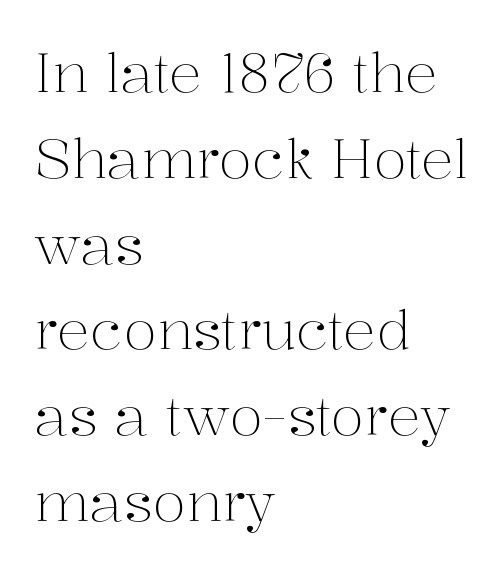
{"serif": "yes", "italic": "no", "bold": "no", "weight": "light", "width": "normal", "stroke_contrast": "medium", "x_height": "medium", "monospaced": "no", "underline": "no", "align": "left", "line_spacing": "normal", "line_spacing_ratio": 1.56, "letter_spacing": "normal", "letter_spacing_em": 0.0, "glyph_px": 55}
